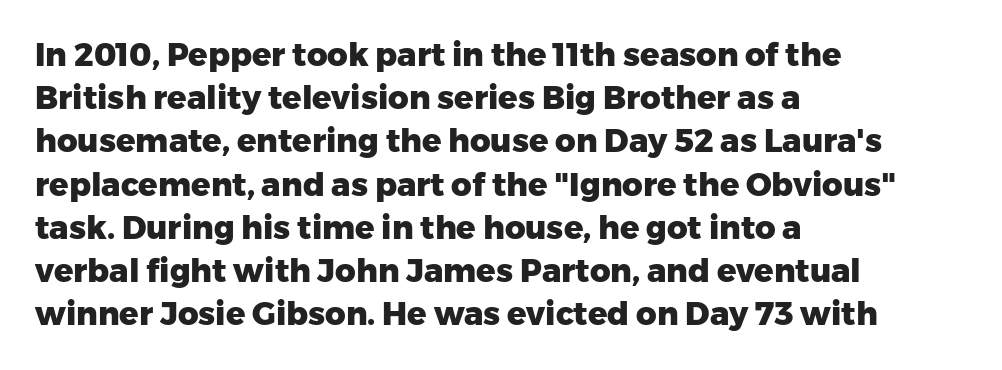
{"serif": "no", "italic": "no", "bold": "yes", "weight": "heavy", "width": "normal", "stroke_contrast": "low", "x_height": "medium", "monospaced": "no", "underline": "no", "align": "left", "line_spacing": "normal", "line_spacing_ratio": 1.35, "letter_spacing": "normal", "letter_spacing_em": 0.0, "glyph_px": 32}
